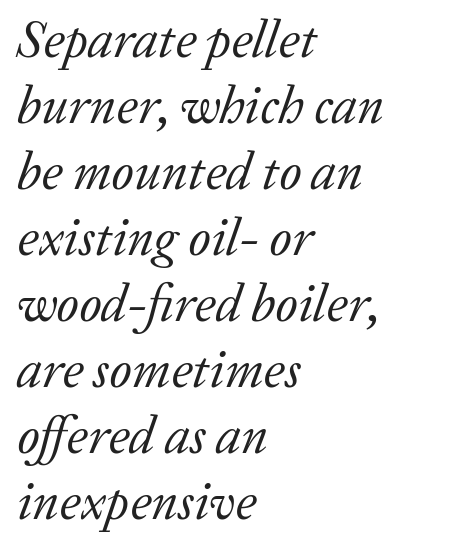
The image shows 52 px regular-weight serif type, italic (leaning right); set left-aligned, normal line spacing (1.27x), normal letter spacing, not underlined; low stroke contrast and a medium x-height.
